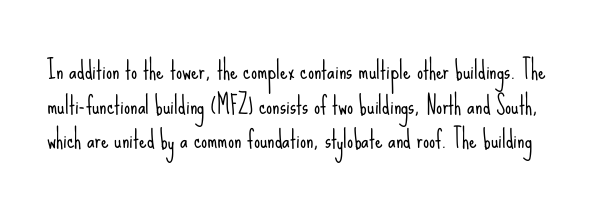
In terms of leading, this rendering sits right in the middle. If you drew a line through each stem, it would be perfectly vertical. Letter spacing: default. Check under the words: just untouched page. Is this a heavy cut? Hardly; it is regular or lighter.
